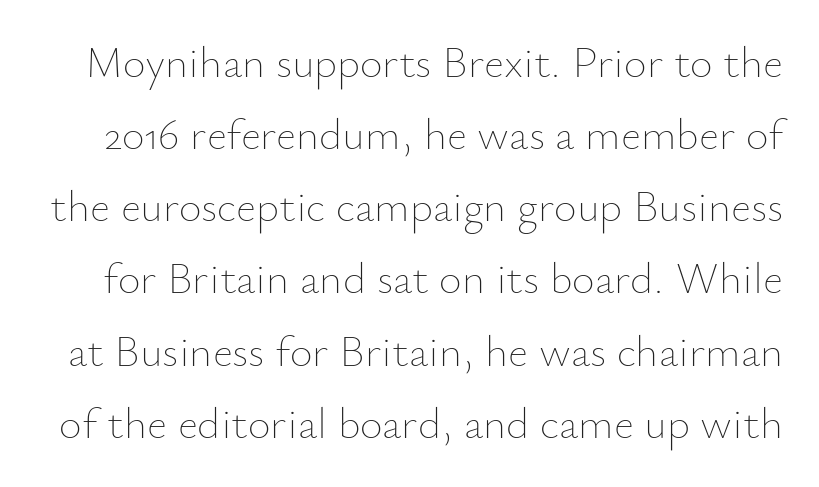
Varying glyph widths throughout — classic text-font behaviour. Does the lettering tilt? It doesn't — this is upright. No extra ink here — the face is not bold. The vertical gap from one line to the next is medium. Has an underline been added? It has not. The gaps between neighbouring characters are ordinary and unremarkable.
